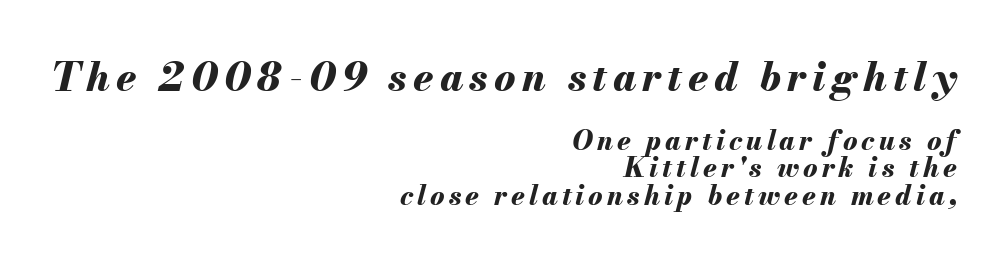
The image shows 40 px bold type, italic (leaning right); set right-aligned, tight line spacing (1.02x), not underlined; the first (top) block is 1.48x larger; medium stroke contrast and a small x-height.
